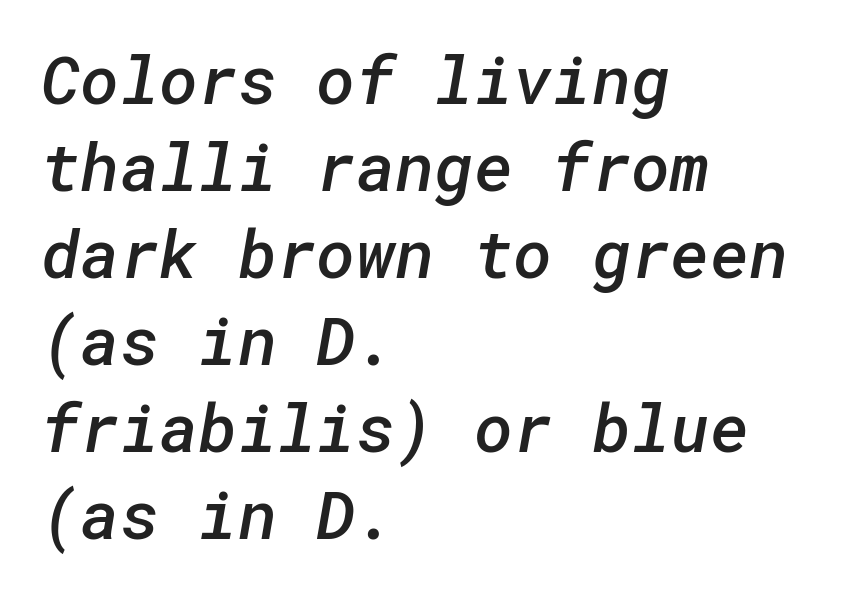
Q: Is the text bold? A: Semi-bold.
Q: Is the typeface a serif or a sans-serif typeface? A: Sans-serif.
Q: Is the text underlined? A: No.
Q: How is the paragraph aligned? A: Left-aligned.
Q: Is the spacing between letters normal or unusually wide? A: Normal.
Q: Is the spacing between lines tight, normal or loose? A: Normal.
Q: Width (condensed, normal, or wide)? A: Normal.
Q: Stroke contrast? A: Low.
Q: x-height? A: Medium.
